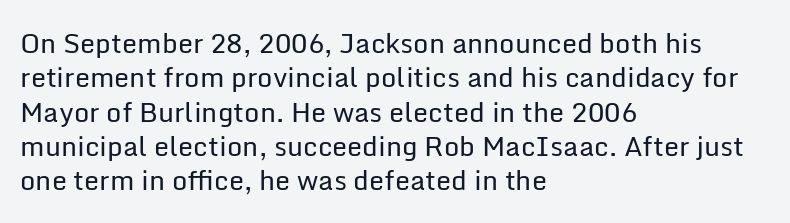
Q: Is the text bold? A: No.
Q: Is the text italic (slanted)? A: No, it is upright.
Q: Is the text underlined? A: No.
Q: How is the paragraph aligned? A: Left-aligned.
Q: Is the spacing between letters normal or unusually wide? A: Normal.
Q: Is the spacing between lines tight, normal or loose? A: Normal.
